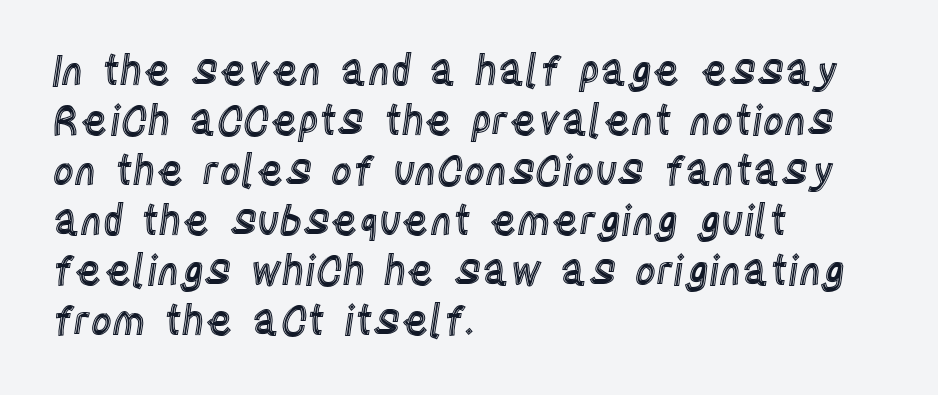
Q: Is the text italic (slanted)? A: Yes.
Q: Is the text underlined? A: No.
Q: How is the paragraph aligned? A: Left-aligned.
Q: Is the spacing between letters normal or unusually wide? A: Normal.
Q: Width (condensed, normal, or wide)? A: Condensed.
Q: x-height? A: Large.
Q: Monospaced? A: No.
